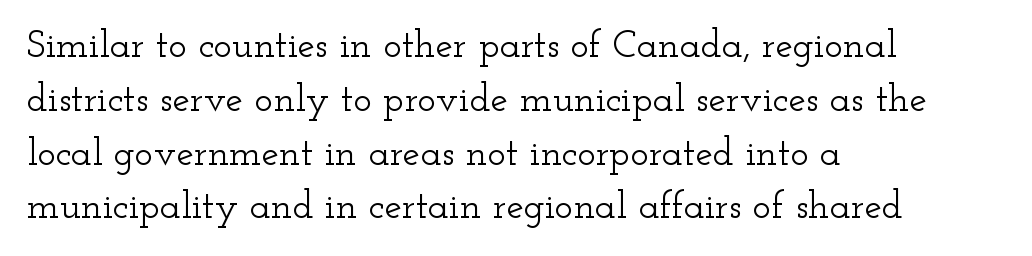
The image shows 39 px wide serif type, upright; set left-aligned, normal line spacing (1.38x), normal letter spacing, not underlined; low stroke contrast and a small x-height.
